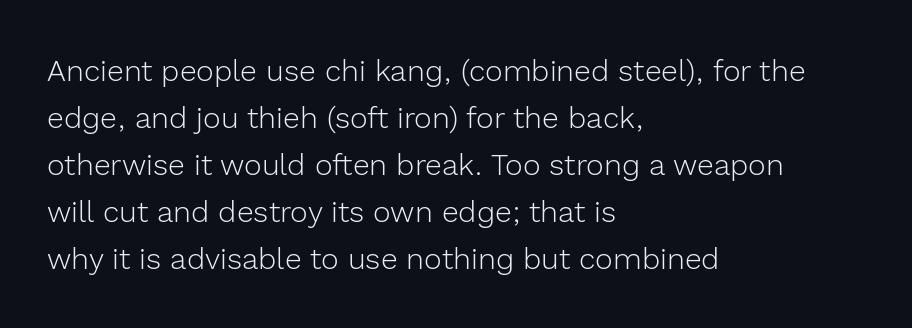
Successive baselines arrive at the customary interval. Italic: no, the glyphs are upright roman. Compared with a typical body face, this is equally light or lighter still. A student would call this left alignment; a typographer would say flush left, rag right. No extra tracking has been applied to these lines. The gap between lines stays unmarked.
